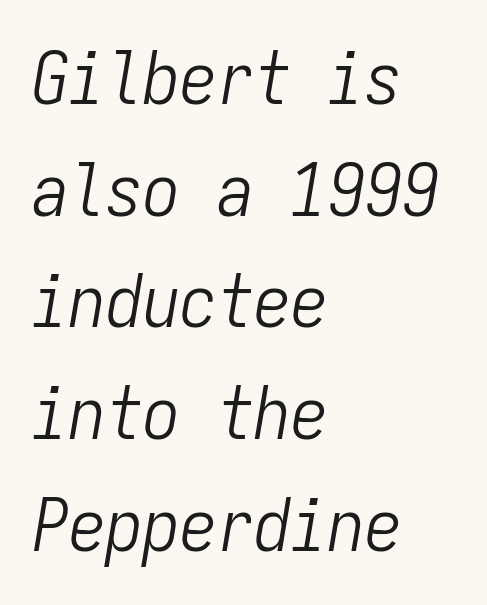
A classic flush-left, rag-right setting is used for this passage. The text carries the slant typical of an italic or oblique font. Observe the ordinary spacing: letters are neighbours, not strangers. The letterforms sit at book weight or below. The zone under the glyphs is completely vacant.
